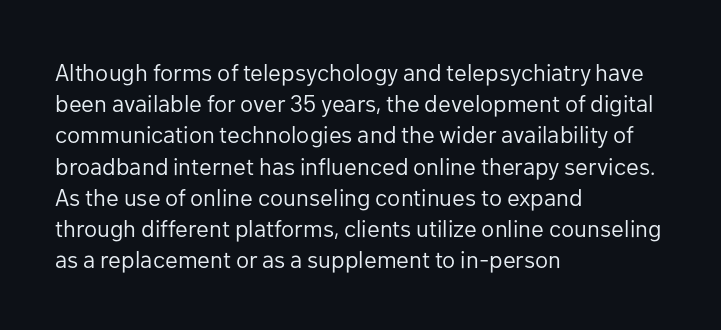
Q: Is the text bold? A: No.
Q: Is the text italic (slanted)? A: No, it is upright.
Q: Is the text underlined? A: No.
Q: How is the paragraph aligned? A: Left-aligned.
Q: Is the spacing between letters normal or unusually wide? A: Normal.
Q: Is the spacing between lines tight, normal or loose? A: Normal.
